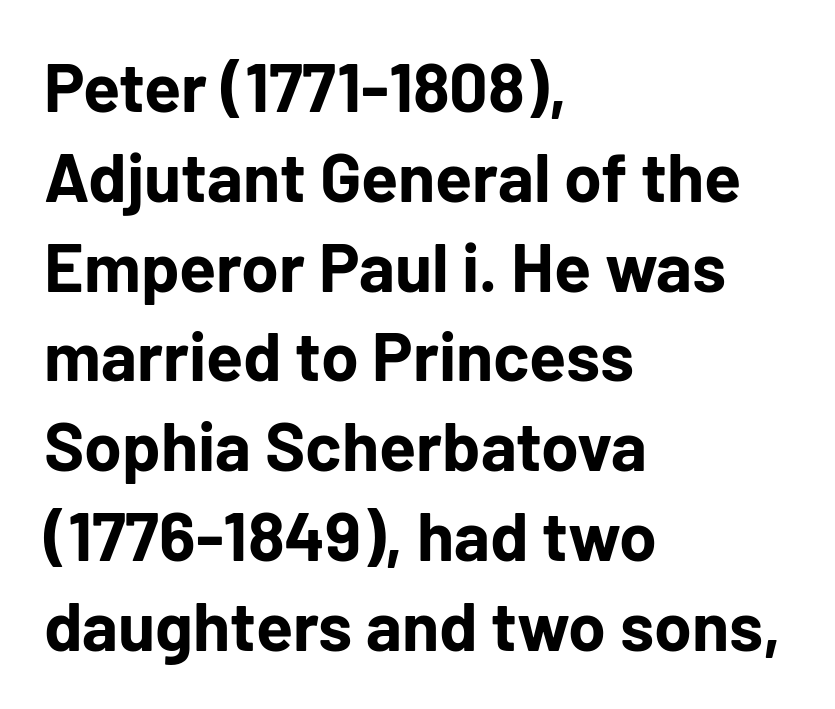
The letters stand upright; this is a roman face. The letters are bold, with thick, heavy strokes. Leading: standard. Honestly, there is no underline to notice here at all. The lines in this sample share a left origin and differ only in where they stop. Is the letter spacing exaggerated? No — it looks like the ordinary default.
